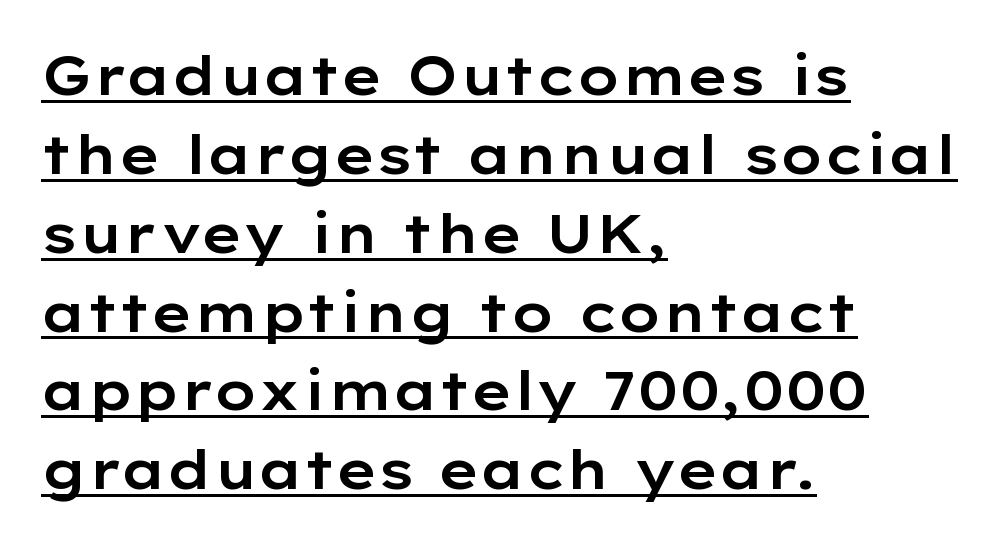
{"serif": "no", "italic": "no", "width": "wide", "stroke_contrast": "low", "x_height": "medium", "monospaced": "no", "underline": "yes", "align": "left", "line_spacing": "normal", "line_spacing_ratio": 1.46, "letter_spacing": "normal", "letter_spacing_em": 0.0, "glyph_px": 54}
